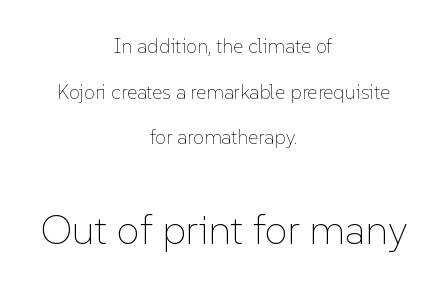
{"italic": "no", "bold": "no", "weight": "thin", "width": "normal", "stroke_contrast": "low", "x_height": "medium", "monospaced": "no", "underline": "no", "align": "center", "line_spacing": "loose", "line_spacing_ratio": 2.28, "letter_spacing": "normal", "letter_spacing_em": 0.0, "larger_block": "second", "size_ratio": 2.05, "glyph_px": 41}
